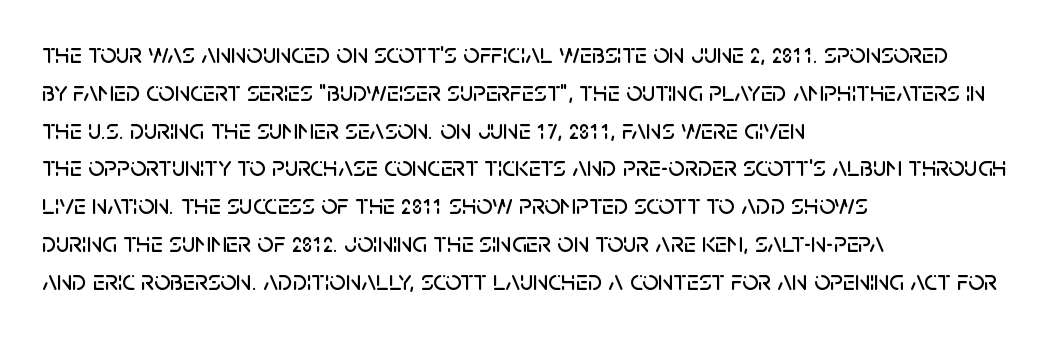
The image shows 28 px sans-serif type, upright; set left-aligned, normal line spacing (1.35x), normal letter spacing, not underlined; low stroke contrast and a large x-height.
